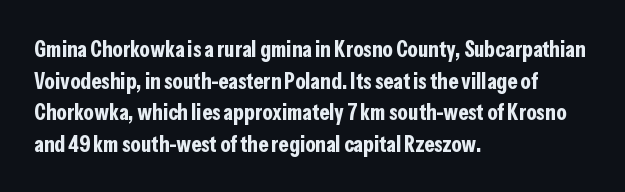
One glance says typical: line gaps are just what's usual. The letters stand upright; this is a roman face. These lines stack with their left ends in a neat column. Bold? Absolutely — the strokes are thick and heavy.
